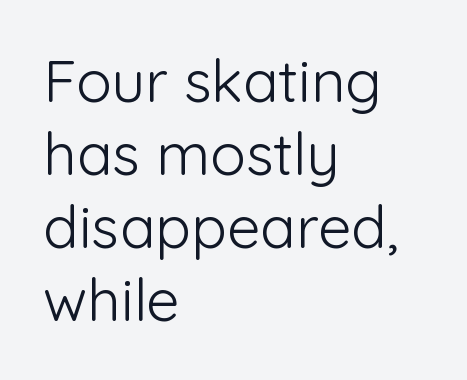
Plain, unruled lines of type. Note the varied advance widths — an 'i' is clearly narrower than an 'm'. Nobody touched the tracking dial on this one. Does the lettering tilt? It doesn't — this is upright. Where is the straight margin? On the left. Unbolded letterforms with no extra heft.
